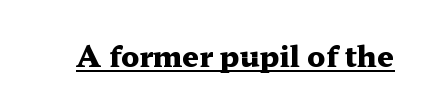
Q: Is the text bold? A: Yes.
Q: Is the text italic (slanted)? A: No, it is upright.
Q: Is the typeface a serif or a sans-serif typeface? A: Serif.
Q: Is the text underlined? A: Yes.
Q: Is the spacing between letters normal or unusually wide? A: Normal.
Q: Width (condensed, normal, or wide)? A: Wide.
Q: Stroke contrast? A: Medium.
Q: x-height? A: Medium.
Q: Monospaced? A: No.
